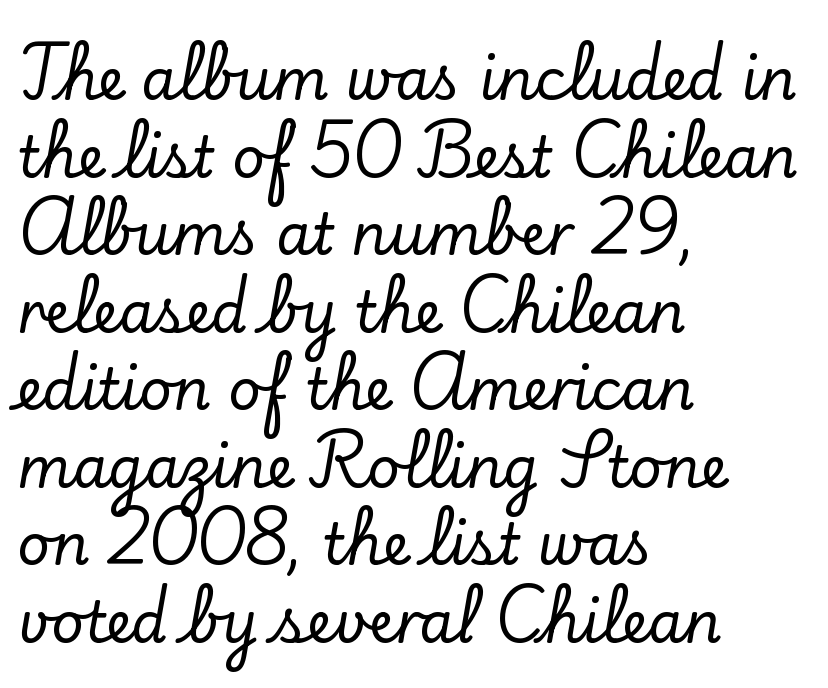
Q: Is the text italic (slanted)? A: Yes.
Q: Is the typeface a serif or a sans-serif typeface? A: Serif.
Q: Is the text underlined? A: No.
Q: How is the paragraph aligned? A: Left-aligned.
Q: Is the spacing between letters normal or unusually wide? A: Normal.
Q: Is the spacing between lines tight, normal or loose? A: Normal.
Q: Width (condensed, normal, or wide)? A: Normal.
Q: Stroke contrast? A: Low.
Q: x-height? A: Small.
Q: Monospaced? A: No.
